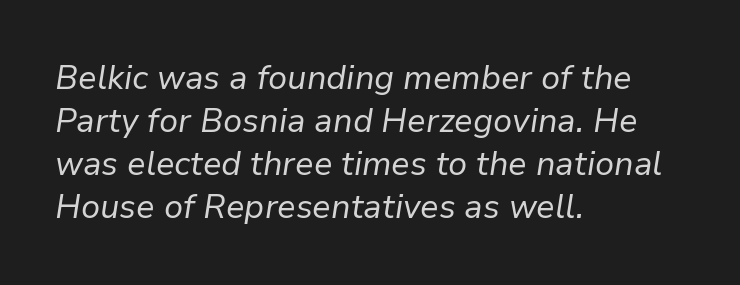
Q: Is the text bold? A: No.
Q: Is the text italic (slanted)? A: Yes, it leans right by about 9 degrees.
Q: Is the text underlined? A: No.
Q: How is the paragraph aligned? A: Left-aligned.
Q: Is the spacing between letters normal or unusually wide? A: Normal.
Q: Is the spacing between lines tight, normal or loose? A: Normal.
Q: Width (condensed, normal, or wide)? A: Normal.
Q: Stroke contrast? A: Low.
Q: x-height? A: Medium.
Q: Monospaced? A: No.
